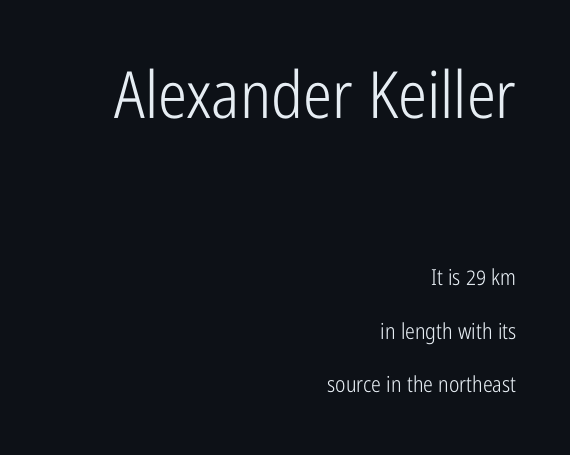
{"serif": "no", "italic": "no", "bold": "no", "weight": "light", "width": "condensed", "stroke_contrast": "low", "x_height": "medium", "monospaced": "no", "underline": "no", "align": "right", "line_spacing": "loose", "line_spacing_ratio": 2.42, "letter_spacing": "normal", "letter_spacing_em": 0.0, "larger_block": "first", "size_ratio": 2.95, "glyph_px": 65}
